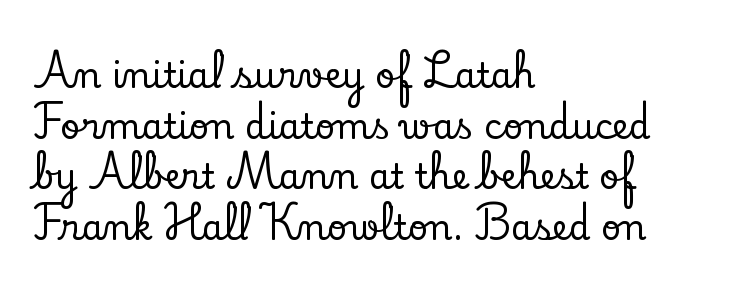
Q: Is the text italic (slanted)? A: No, it is upright.
Q: Is the typeface a serif or a sans-serif typeface? A: Serif.
Q: Is the text underlined? A: No.
Q: How is the paragraph aligned? A: Left-aligned.
Q: Is the spacing between letters normal or unusually wide? A: Normal.
Q: Is the spacing between lines tight, normal or loose? A: Normal.
Q: Width (condensed, normal, or wide)? A: Normal.
Q: Stroke contrast? A: Low.
Q: x-height? A: Small.
Q: Monospaced? A: No.
